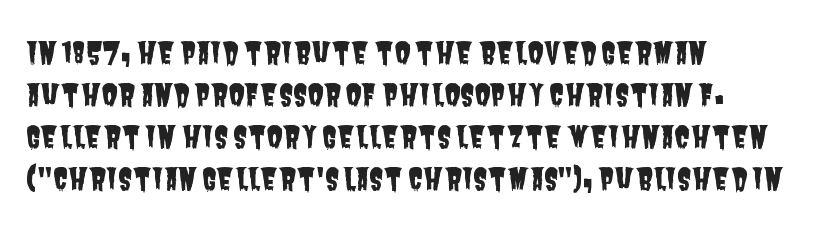
The image shows 29 px condensed sans-serif type; set left-aligned, normal line spacing (1.45x), normal letter spacing, not underlined; low stroke contrast and a large x-height.
